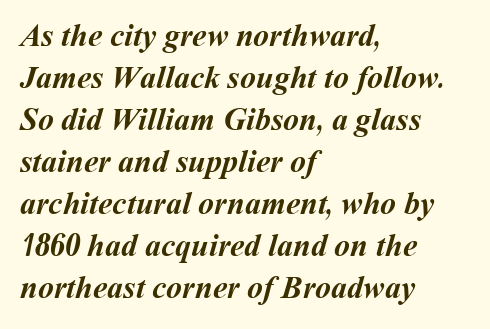
The image shows 32 px semibold type; set left-aligned, normal line spacing (1.31x), normal letter spacing, not underlined; medium stroke contrast and a medium x-height.
